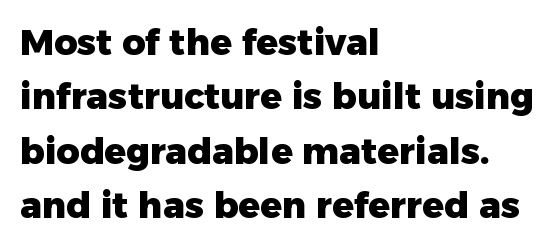
{"serif": "no", "italic": "no", "bold": "yes", "weight": "heavy", "width": "normal", "stroke_contrast": "low", "x_height": "medium", "monospaced": "no", "underline": "no", "align": "left", "line_spacing": "normal", "line_spacing_ratio": 1.51, "letter_spacing": "normal", "letter_spacing_em": 0.0, "glyph_px": 36}
